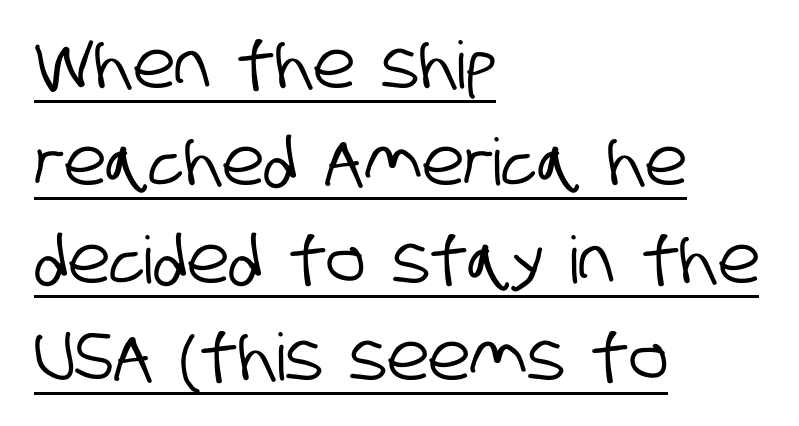
{"serif": "no", "width": "condensed", "stroke_contrast": "low", "x_height": "large", "monospaced": "no", "underline": "yes", "align": "left", "line_spacing": "normal", "line_spacing_ratio": 1.5, "letter_spacing": "normal", "letter_spacing_em": 0.0, "glyph_px": 65}
